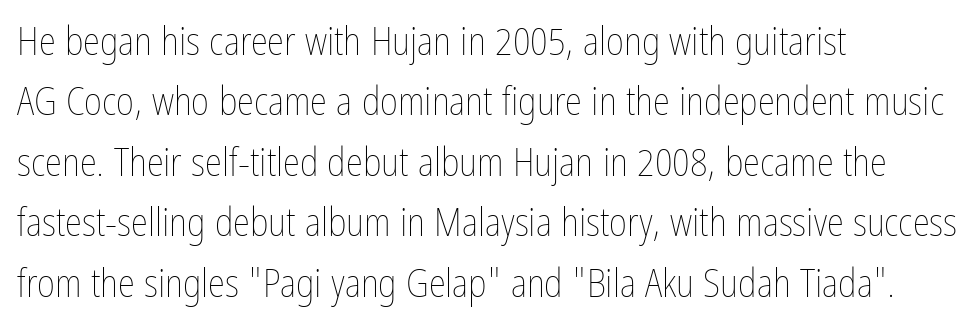
Nothing heavy about these letters — not bold at all. Has an underline been added? It has not. A typesetter would call this leading conventional body-copy spacing. The lettering holds an erect, upright posture throughout. This sample is left-justified, so line endings fall wherever the words run out. Standard letterfit; no display-style spreading of the glyphs.
